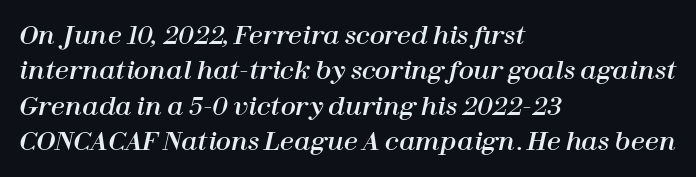
Q: Is the text italic (slanted)? A: Yes, it leans right by about 12 degrees.
Q: Is the text underlined? A: No.
Q: How is the paragraph aligned? A: Left-aligned.
Q: Is the spacing between letters normal or unusually wide? A: Normal.
Q: Is the spacing between lines tight, normal or loose? A: Normal.
